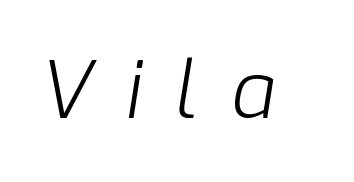
The image shows 80 px light type, italic (leaning right); set unusually wide letter spacing (+0.41 em), not underlined; low stroke contrast and a medium x-height.
